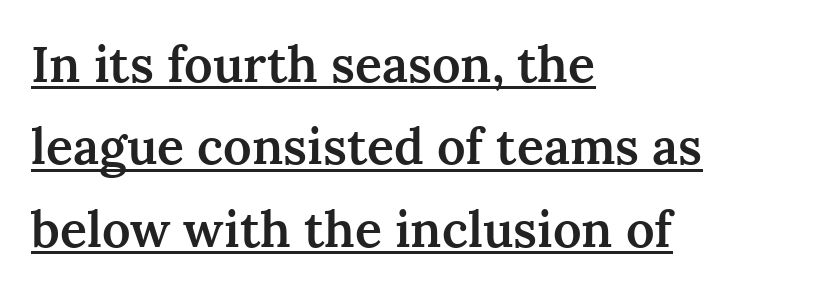
Q: Is the text bold? A: Semi-bold.
Q: Is the text italic (slanted)? A: No, it is upright.
Q: Is the typeface a serif or a sans-serif typeface? A: Serif.
Q: Is the text underlined? A: Yes.
Q: How is the paragraph aligned? A: Left-aligned.
Q: Is the spacing between letters normal or unusually wide? A: Normal.
Q: Is the spacing between lines tight, normal or loose? A: Normal.
Q: Width (condensed, normal, or wide)? A: Normal.
Q: Stroke contrast? A: Medium.
Q: x-height? A: Medium.
Q: Monospaced? A: No.
